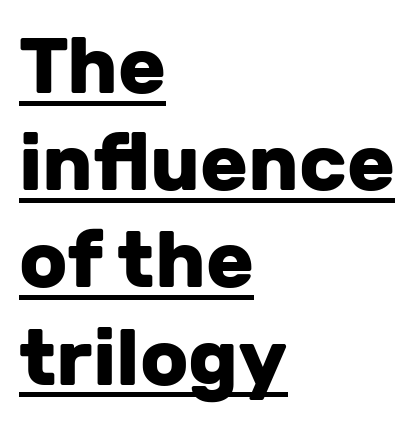
The image shows 79 px heavy sans-serif type, upright; set left-aligned, line spacing 1.23x, normal letter spacing, underlined; low stroke contrast and a medium x-height.
